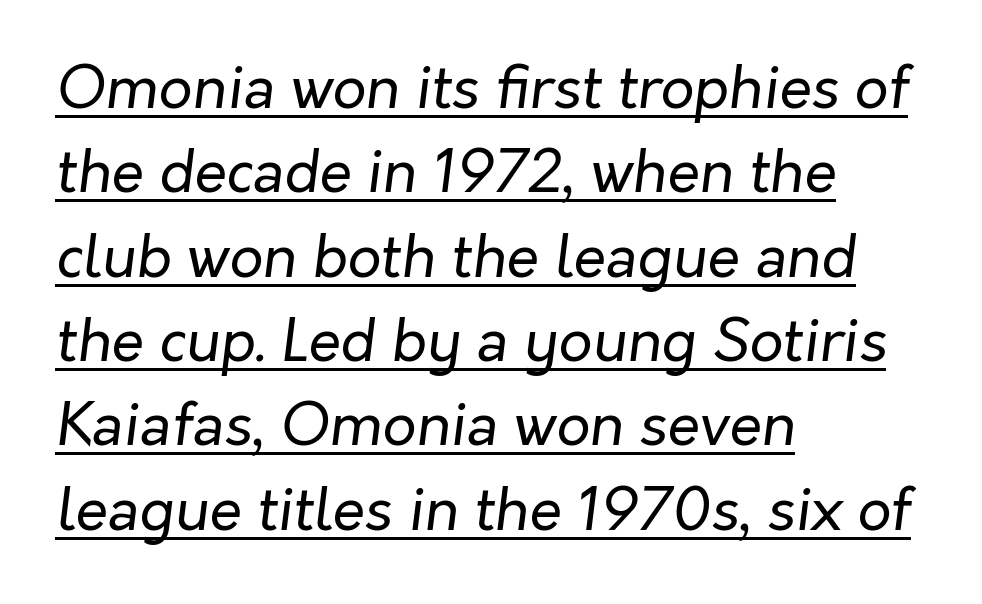
{"italic": "yes", "lean": "right", "slant_degrees": 7, "bold": "no", "weight": "regular", "width": "normal", "stroke_contrast": "low", "x_height": "medium", "monospaced": "no", "underline": "yes", "align": "left", "line_spacing": "normal", "line_spacing_ratio": 1.43, "letter_spacing": "normal", "letter_spacing_em": 0.0, "glyph_px": 59}
